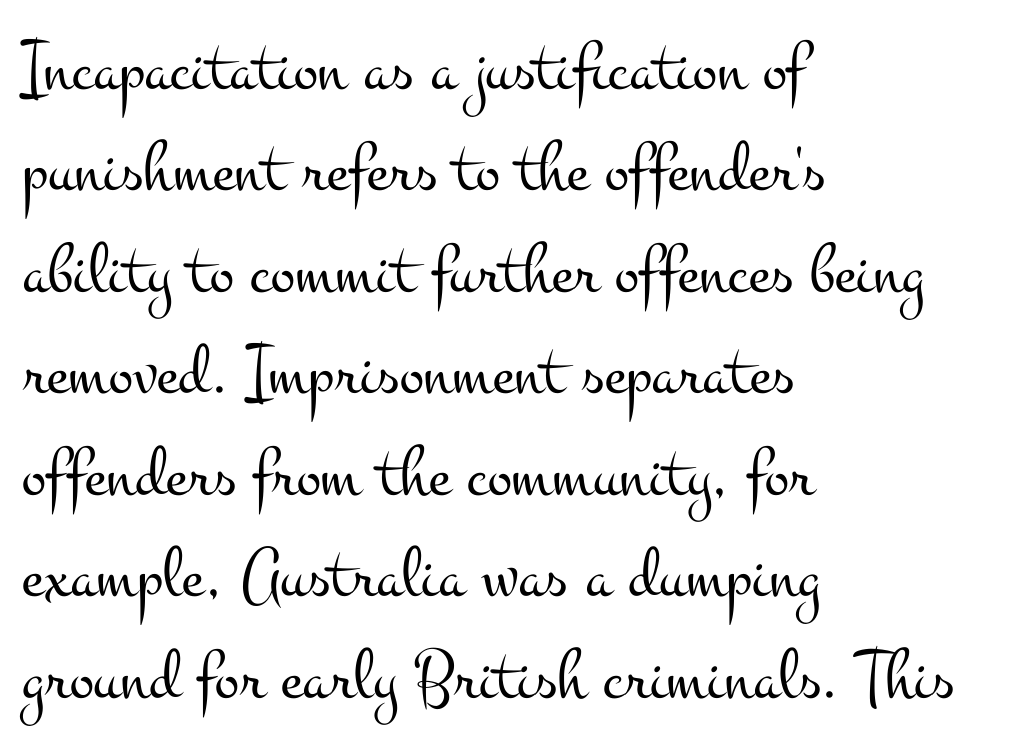
Q: Is the text bold? A: No.
Q: Is the text italic (slanted)? A: Yes.
Q: Is the typeface a serif or a sans-serif typeface? A: Serif.
Q: Is the text underlined? A: No.
Q: How is the paragraph aligned? A: Left-aligned.
Q: Is the spacing between letters normal or unusually wide? A: Normal.
Q: Is the spacing between lines tight, normal or loose? A: Normal.
Q: Width (condensed, normal, or wide)? A: Wide.
Q: Stroke contrast? A: Medium.
Q: x-height? A: Small.
Q: Monospaced? A: No.
